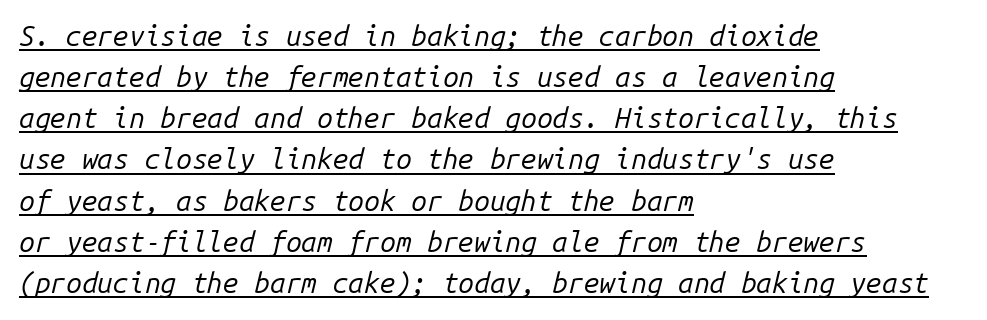
Q: Is the text bold? A: No.
Q: Is the text italic (slanted)? A: Yes, it leans right by about 14 degrees.
Q: Is the text underlined? A: Yes.
Q: How is the paragraph aligned? A: Left-aligned.
Q: Is the spacing between letters normal or unusually wide? A: Normal.
Q: Is the spacing between lines tight, normal or loose? A: Normal.
Q: Width (condensed, normal, or wide)? A: Normal.
Q: Stroke contrast? A: Low.
Q: x-height? A: Medium.
Q: Monospaced? A: Yes.
